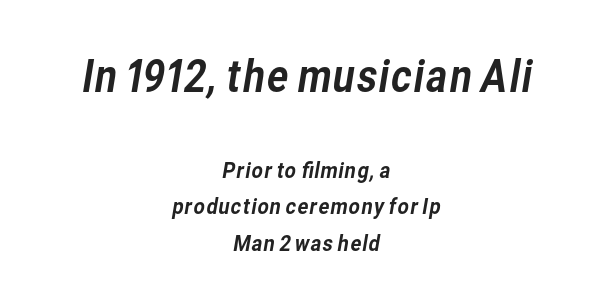
{"serif": "no", "width": "normal", "stroke_contrast": "low", "x_height": "medium", "monospaced": "no", "underline": "no", "align": "center", "line_spacing": "normal", "line_spacing_ratio": 1.66, "letter_spacing": "normal", "letter_spacing_em": 0.0, "larger_block": "first", "size_ratio": 1.95, "glyph_px": 43}
